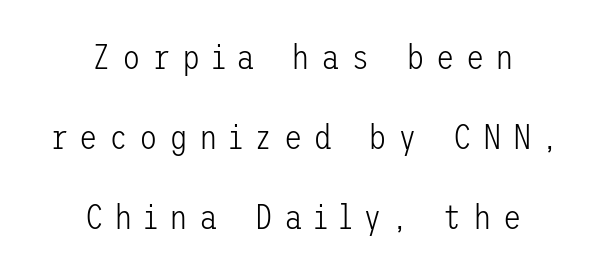
The image shows 34 px light sans-serif type, upright; set centered, loose line spacing (2.35x), unusually wide letter spacing (+0.33 em), not underlined; low stroke contrast and a medium x-height.
